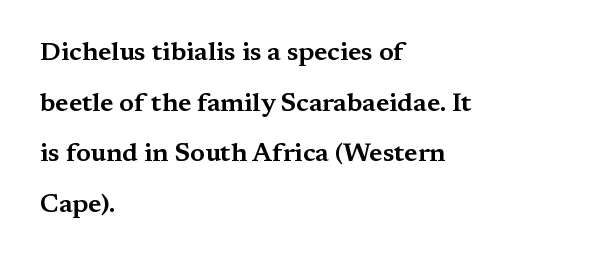
The axis of the letterforms is exactly vertical. A typesetter would call this leading open, well beyond the default. You could call the tracking neutral — neither tight nor loose. A classic flush-left, rag-right setting is used for this passage. Honestly, there is no underline to notice here at all.
